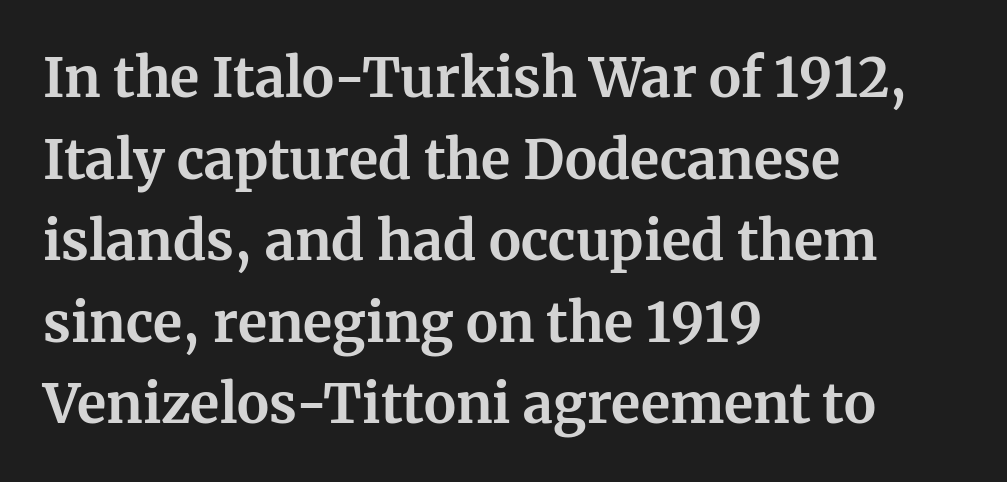
The image shows 54 px bold serif type, upright; set left-aligned, normal line spacing (1.51x), normal letter spacing, not underlined; medium stroke contrast and a medium x-height.
